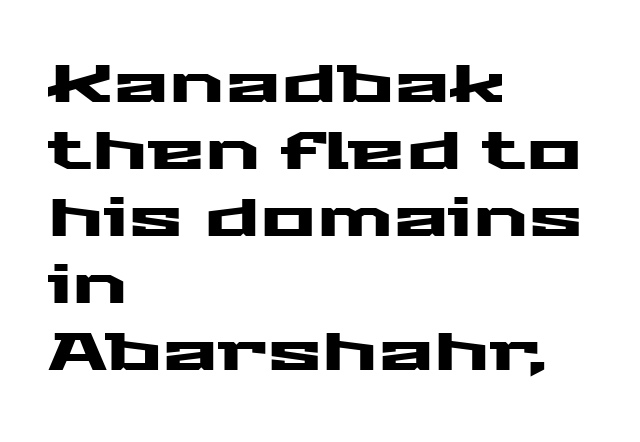
This rendering features lettering with no underline. This rendering employs a face without finishing strokes, i.e., a sans-serif. Here the designer chose a conventional face with non-uniform glyph widths. Designer's note — italics off, roman on. In terms of letterspacing, this is plain default setting. Where is the straight margin? On the left.
